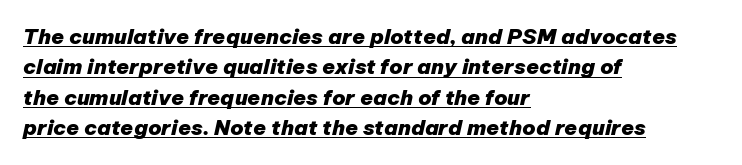
Q: Is the text bold? A: Yes.
Q: Is the text italic (slanted)? A: Yes, it leans right by about 12 degrees.
Q: Is the text underlined? A: Yes.
Q: How is the paragraph aligned? A: Left-aligned.
Q: Is the spacing between letters normal or unusually wide? A: Normal.
Q: Is the spacing between lines tight, normal or loose? A: Normal.
